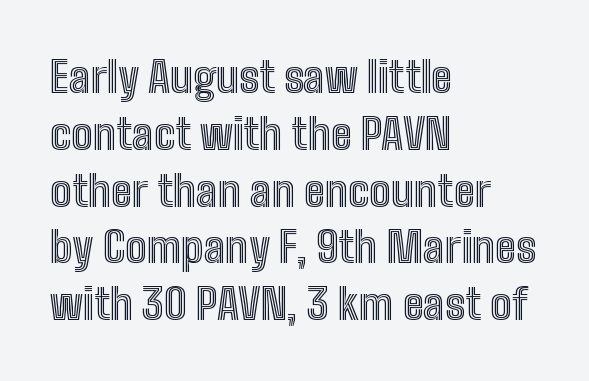
{"italic": "no", "width": "condensed", "x_height": "medium", "monospaced": "no", "underline": "no", "align": "left", "line_spacing": "normal", "line_spacing_ratio": 1.32, "letter_spacing": "normal", "letter_spacing_em": 0.0, "glyph_px": 43}
